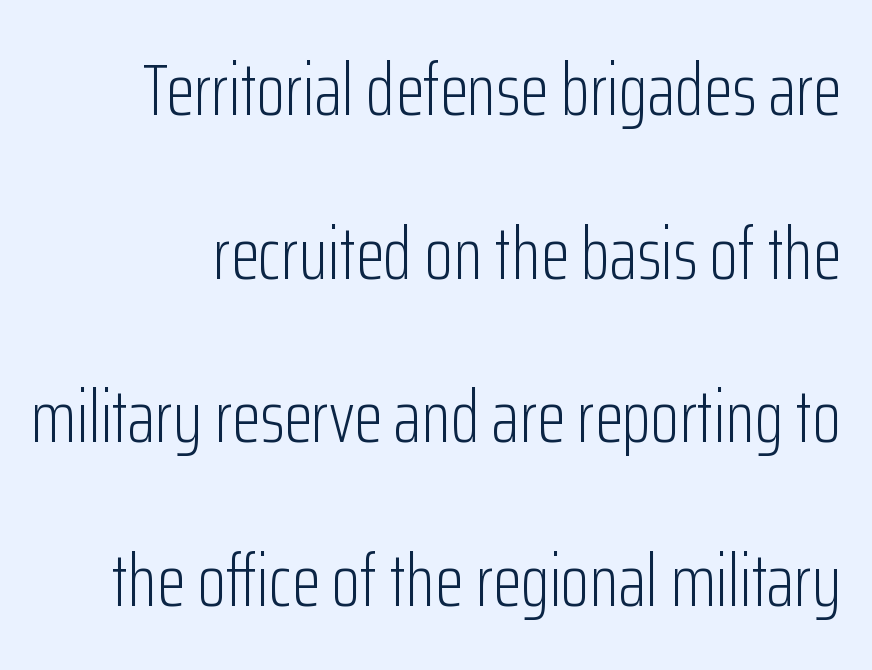
Q: Is the text bold? A: No.
Q: Is the text italic (slanted)? A: No, it is upright.
Q: Is the typeface a serif or a sans-serif typeface? A: Sans-serif.
Q: Is the text underlined? A: No.
Q: How is the paragraph aligned? A: Right-aligned.
Q: Is the spacing between letters normal or unusually wide? A: Normal.
Q: Is the spacing between lines tight, normal or loose? A: Loose.
Q: Width (condensed, normal, or wide)? A: Condensed.
Q: Stroke contrast? A: Low.
Q: x-height? A: Medium.
Q: Monospaced? A: No.
